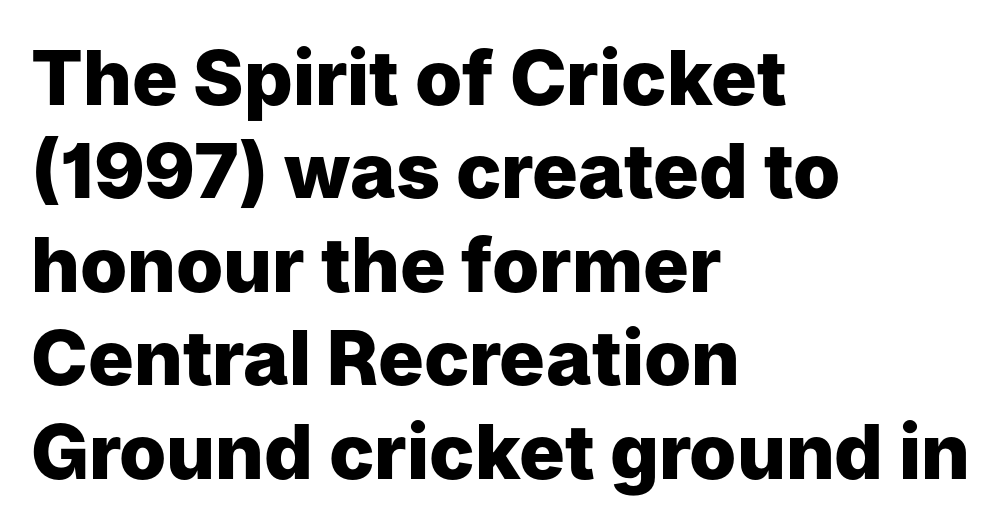
The image shows 76 px heavy sans-serif type, upright; set left-aligned, line spacing 1.23x, normal letter spacing, not underlined; low stroke contrast and a medium x-height.
